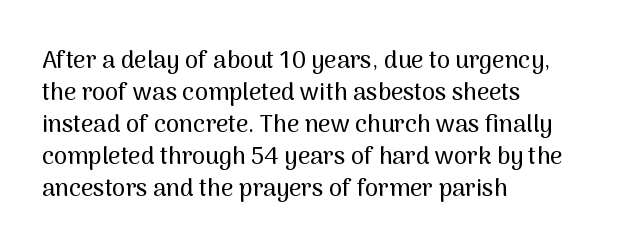
No italicization has been applied; the sample stays upright. The vertical gap from one line to the next is medium. Standard letterfit; no display-style spreading of the glyphs. The passage is arranged the way most books set body copy — flush left. Rule under the text: the space is simply empty.
